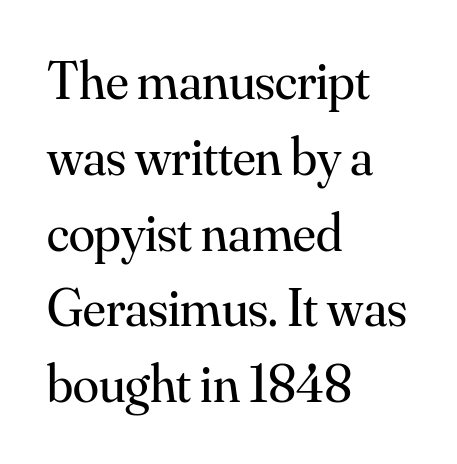
This block has exactly the height ordinary leading produces. Proportional: the letters do not fall into vertical columns. This is roman type, the default non-slanted kind. The space directly below the letters is spotless.
